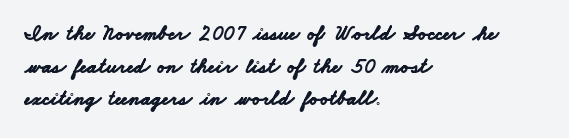
{"bold": "yes", "underline": "no", "align": "left", "line_spacing": "normal", "line_spacing_ratio": 1.55, "letter_spacing": "normal", "letter_spacing_em": 0.0, "glyph_px": 21}
